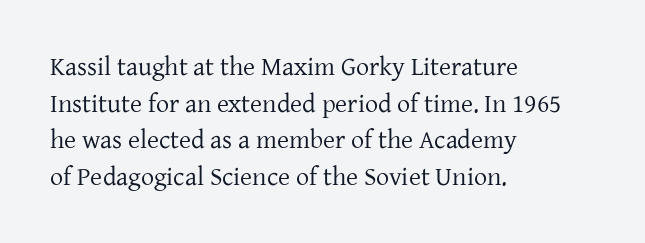
Q: Is the text bold? A: No.
Q: Is the text italic (slanted)? A: No, it is upright.
Q: Is the text underlined? A: No.
Q: How is the paragraph aligned? A: Left-aligned.
Q: Is the spacing between letters normal or unusually wide? A: Normal.
Q: Is the spacing between lines tight, normal or loose? A: Normal.
